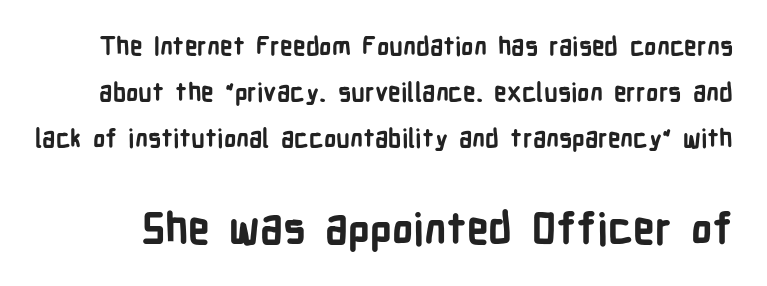
Q: Is the text bold? A: Yes.
Q: Is the text italic (slanted)? A: No, it is upright.
Q: Is the typeface a serif or a sans-serif typeface? A: Sans-serif.
Q: Is the text underlined? A: No.
Q: Is the spacing between letters normal or unusually wide? A: Normal.
Q: Which block of text is set in a larger size, the first (top) or the second (bottom)? A: The second (bottom) one.
Q: Width (condensed, normal, or wide)? A: Condensed.
Q: Stroke contrast? A: Low.
Q: x-height? A: Medium.
Q: Monospaced? A: No.
